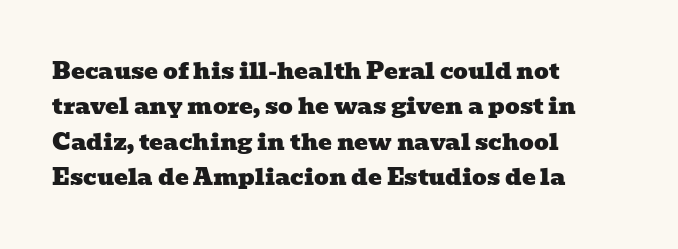
Q: Is the text underlined? A: No.
Q: How is the paragraph aligned? A: Left-aligned.
Q: Is the spacing between letters normal or unusually wide? A: Normal.
Q: Is the spacing between lines tight, normal or loose? A: Normal.
